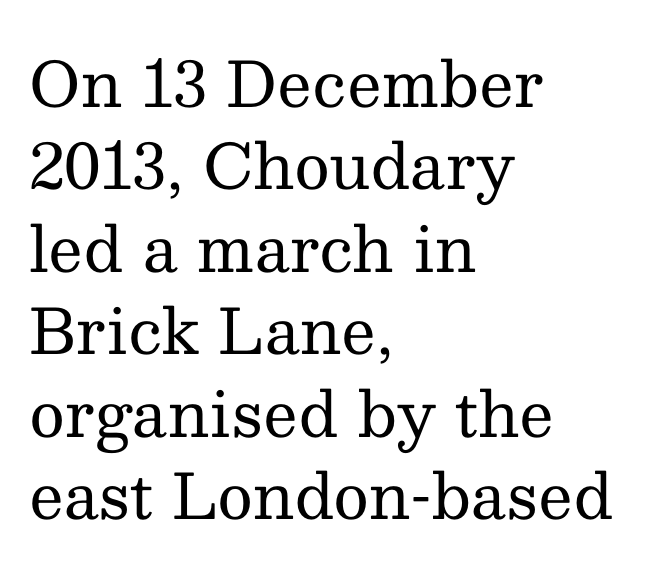
{"serif": "yes", "italic": "no", "bold": "no", "weight": "regular", "width": "normal", "stroke_contrast": "medium", "x_height": "medium", "monospaced": "no", "underline": "no", "align": "left", "line_spacing": "normal", "line_spacing_ratio": 1.33, "letter_spacing": "normal", "letter_spacing_em": 0.0, "glyph_px": 62}
